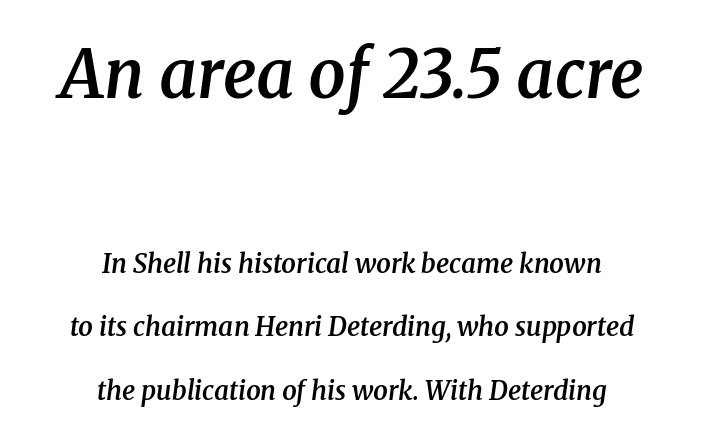
Q: Is the text bold? A: Semi-bold.
Q: Is the text italic (slanted)? A: Yes, it leans right by about 8 degrees.
Q: Is the typeface a serif or a sans-serif typeface? A: Serif.
Q: Is the text underlined? A: No.
Q: How is the paragraph aligned? A: Centered.
Q: Is the spacing between letters normal or unusually wide? A: Normal.
Q: Is the spacing between lines tight, normal or loose? A: Loose.
Q: Which block of text is set in a larger size, the first (top) or the second (bottom)? A: The first (top) one.
Q: Width (condensed, normal, or wide)? A: Normal.
Q: Stroke contrast? A: Medium.
Q: x-height? A: Medium.
Q: Monospaced? A: No.
